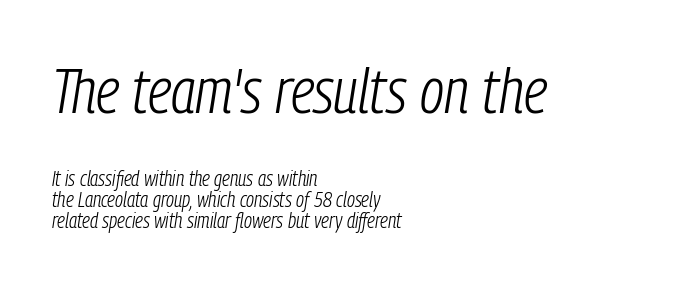
Q: Is the text bold? A: No.
Q: Is the text italic (slanted)? A: Yes, it leans right by about 9 degrees.
Q: Is the text underlined? A: No.
Q: How is the paragraph aligned? A: Left-aligned.
Q: Is the spacing between letters normal or unusually wide? A: Normal.
Q: Is the spacing between lines tight, normal or loose? A: Tight.
Q: Which block of text is set in a larger size, the first (top) or the second (bottom)? A: The first (top) one.
Q: Width (condensed, normal, or wide)? A: Condensed.
Q: Stroke contrast? A: Low.
Q: x-height? A: Medium.
Q: Monospaced? A: No.
